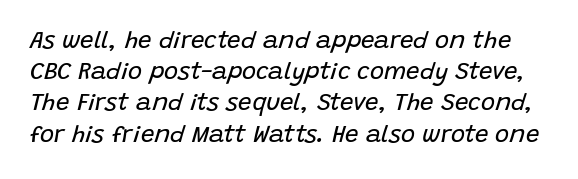
{"italic": "yes", "lean": "right", "slant_degrees": 15, "bold": "no", "underline": "no", "line_spacing": "normal", "line_spacing_ratio": 1.3, "letter_spacing": "normal", "letter_spacing_em": 0.0, "glyph_px": 24}
